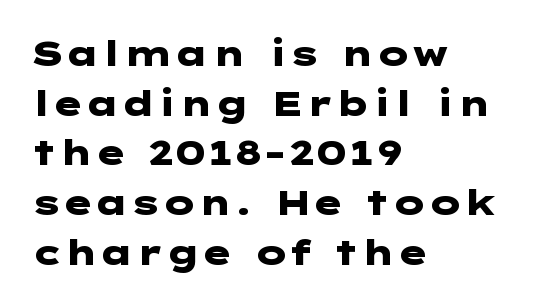
Q: Is the text bold? A: Yes.
Q: Is the text italic (slanted)? A: No, it is upright.
Q: Is the typeface a serif or a sans-serif typeface? A: Sans-serif.
Q: Is the text underlined? A: No.
Q: How is the paragraph aligned? A: Left-aligned.
Q: Is the spacing between letters normal or unusually wide? A: Normal.
Q: Is the spacing between lines tight, normal or loose? A: Normal.
Q: Width (condensed, normal, or wide)? A: Wide.
Q: Stroke contrast? A: Low.
Q: x-height? A: Medium.
